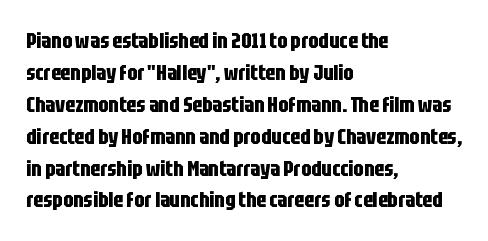
The image shows 22 px bold type, upright; set left-aligned, normal line spacing (1.45x), normal letter spacing, not underlined.
